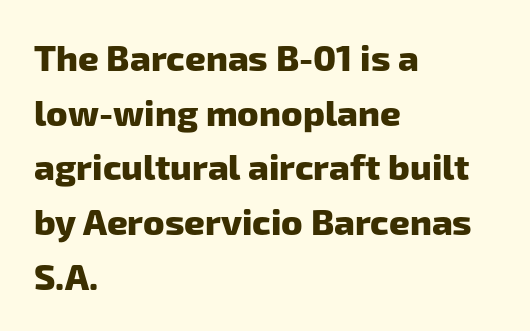
{"serif": "no", "bold": "yes", "weight": "heavy", "width": "normal", "stroke_contrast": "low", "x_height": "medium", "monospaced": "no", "underline": "no", "align": "left", "line_spacing": "normal", "line_spacing_ratio": 1.52, "letter_spacing": "normal", "letter_spacing_em": 0.0, "glyph_px": 36}
